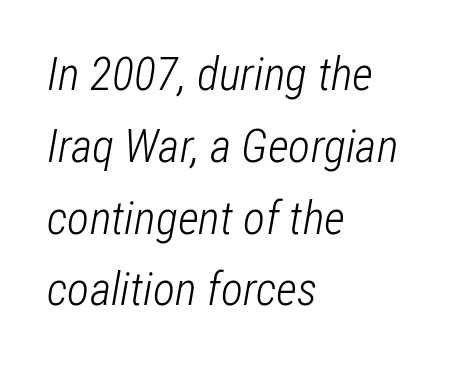
{"italic": "yes", "lean": "right", "slant_degrees": 12, "bold": "no", "weight": "light", "width": "condensed", "stroke_contrast": "low", "x_height": "medium", "monospaced": "no", "underline": "no", "align": "left", "line_spacing": "normal", "line_spacing_ratio": 1.56, "letter_spacing": "normal", "letter_spacing_em": 0.0, "glyph_px": 46}
